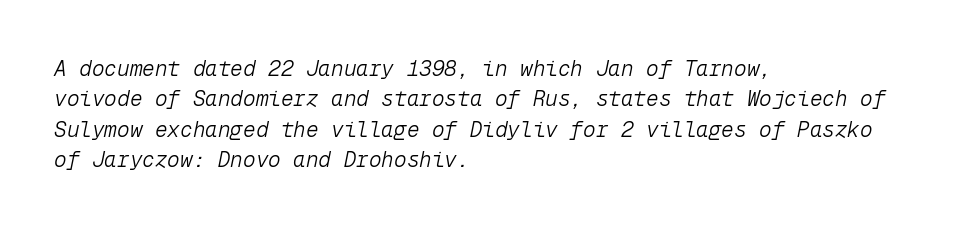
A typesetter would call this zero additional tracking. The gap between lines stays unmarked. The weight tops out at a normal text grade. The block of text has a typical density, with ordinary space between rows. Yep, that's italic — everything's leaning. Visually the block forms a straight wall on the left and a jagged coastline on the right.
